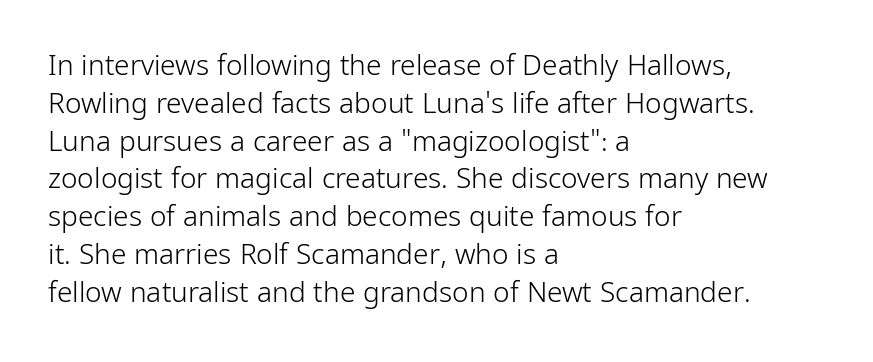
These lines are rendered in a variable-pitch font. The lettering stays uniformly vertical, giving the passage a roman look. Compared with typical paragraphs, the rows here are spaced about the same. Tracking here is standard; glyphs follow each other at the usual distance. The passage is arranged the way most books set body copy — flush left.
